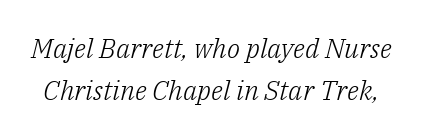
The image shows 27 px text type, italic (leaning right); set normal line spacing (1.55x), normal letter spacing, not underlined.
